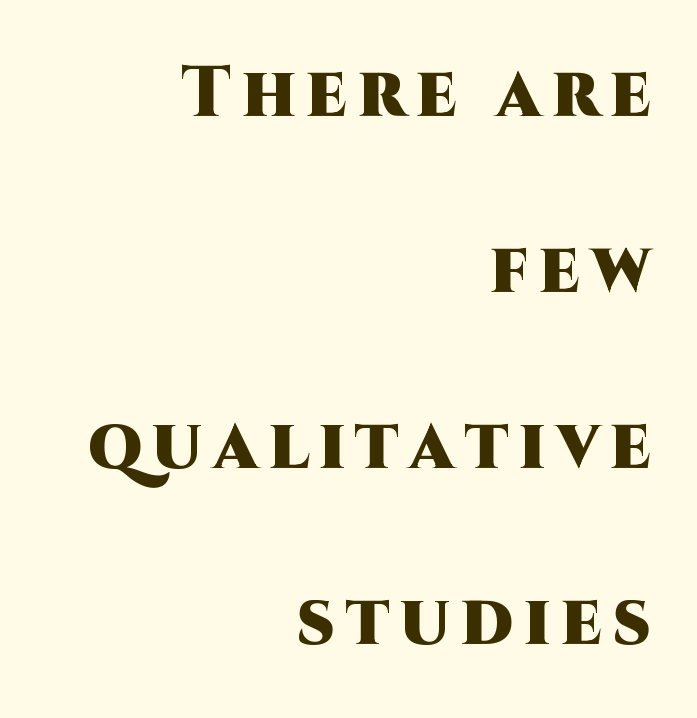
{"serif": "no", "italic": "no", "bold": "yes", "weight": "heavy", "width": "normal", "stroke_contrast": "high", "x_height": "large", "monospaced": "no", "underline": "no", "align": "right", "line_spacing": "loose", "line_spacing_ratio": 2.48, "glyph_px": 71}
